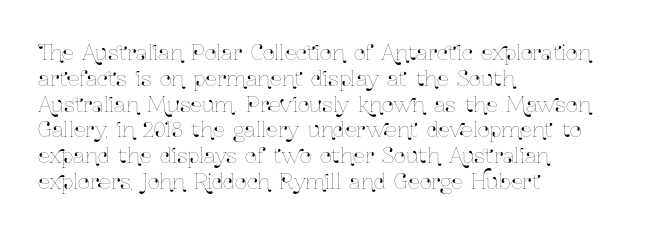
Q: Is the text italic (slanted)? A: No, it is upright.
Q: Is the text underlined? A: No.
Q: How is the paragraph aligned? A: Left-aligned.
Q: Is the spacing between letters normal or unusually wide? A: Normal.
